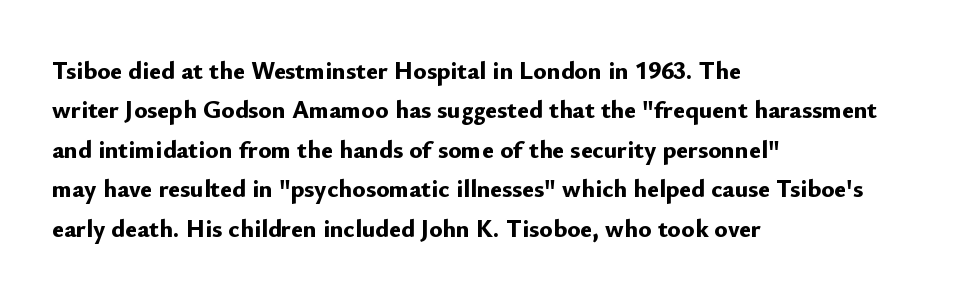
The image shows 25 px bold type, upright; set left-aligned, normal line spacing (1.58x), normal letter spacing, not underlined.
